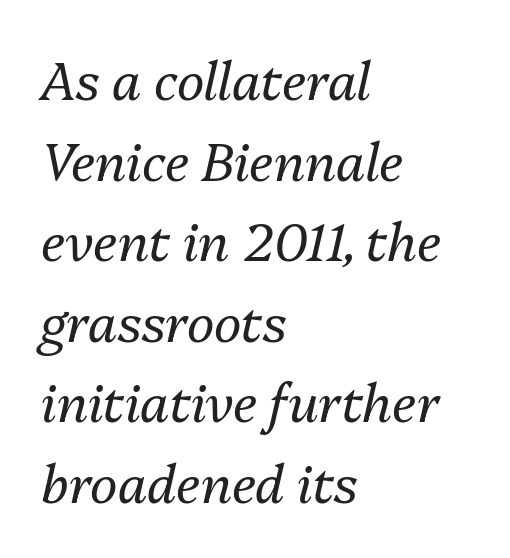
{"italic": "yes", "lean": "right", "slant_degrees": 13, "bold": "no", "weight": "regular", "width": "normal", "stroke_contrast": "medium", "x_height": "medium", "monospaced": "no", "underline": "no", "align": "left", "line_spacing": "normal", "line_spacing_ratio": 1.55, "letter_spacing": "normal", "letter_spacing_em": 0.0, "glyph_px": 52}
